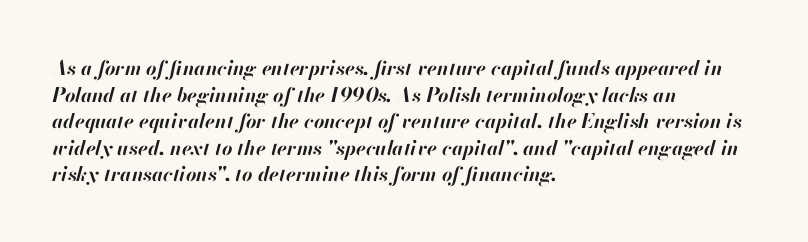
{"italic": "yes", "lean": "right", "slant_degrees": 13, "bold": "yes", "underline": "no", "align": "left", "line_spacing": "normal", "line_spacing_ratio": 1.33, "letter_spacing": "normal", "letter_spacing_em": 0.0, "glyph_px": 20}
